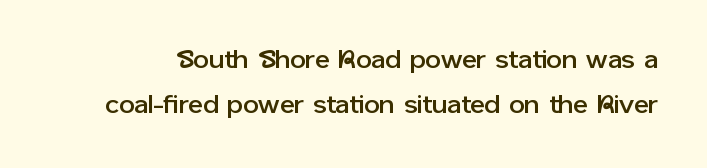
You can tell it's not italic because the verticals are truly vertical. This rendering features lettering with no underline. Look at the tracking — it's just the regular setting, nothing added.
